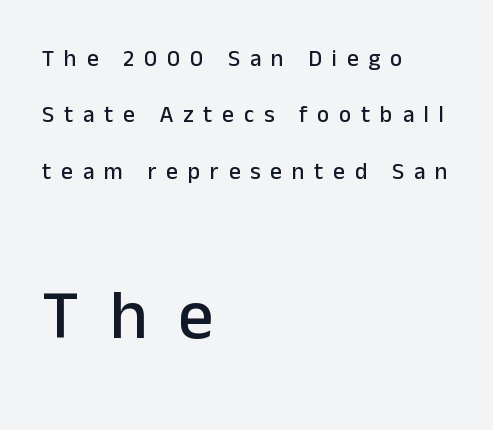
Look at the glyph heights: the lower group is clearly the bigger setting. Stroke terminals: plain, sans-serif. The letters stand straight up with perfectly vertical stems. Each word looks stretched out because of the extra space between its letters. These lines are rendered in a variable-pitch font. Vertical spacing — loose.
